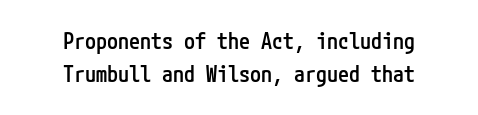
The image shows 22 px text type, upright; set centered, normal line spacing (1.48x), normal letter spacing, not underlined.
